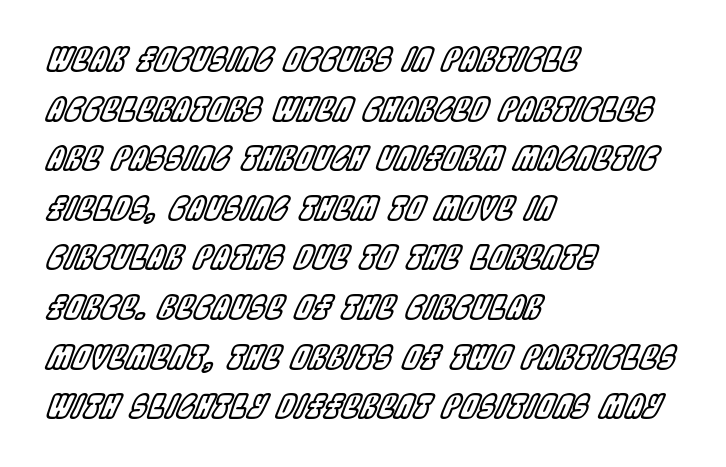
Q: Is the text italic (slanted)? A: Yes, it leans right by about 22 degrees.
Q: Is the text underlined? A: No.
Q: How is the paragraph aligned? A: Left-aligned.
Q: Is the spacing between letters normal or unusually wide? A: Normal.
Q: Is the spacing between lines tight, normal or loose? A: Normal.
Q: Width (condensed, normal, or wide)? A: Condensed.
Q: x-height? A: Large.
Q: Monospaced? A: No.
